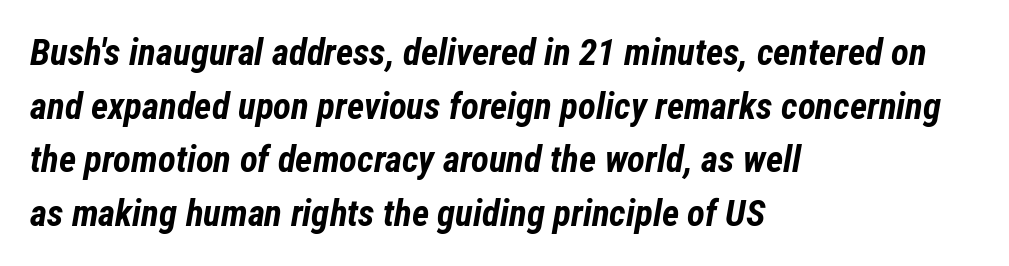
The face used here is proportionally spaced, like ordinary book or web type. The text block is weighted toward the left margin, trailing off unevenly rightward. Quick note: italic. Compared with typical paragraphs, the rows here are spaced about the same. Characters follow at the spacing the type designer built in. Glance below the letters and you will spot only blank space.
